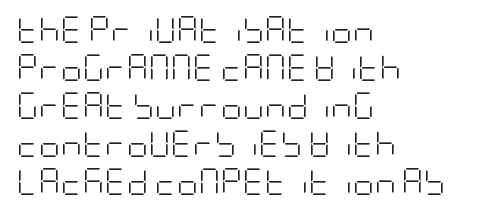
Q: Is the text bold? A: No.
Q: Is the text italic (slanted)? A: No, it is upright.
Q: Is the text underlined? A: No.
Q: How is the paragraph aligned? A: Left-aligned.
Q: Is the spacing between letters normal or unusually wide? A: Normal.
Q: Is the spacing between lines tight, normal or loose? A: Normal.
